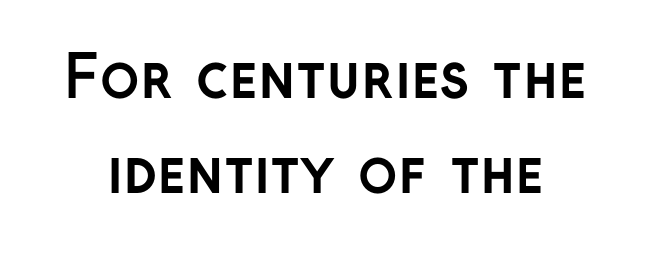
Q: Is the text bold? A: Yes.
Q: Is the text italic (slanted)? A: No, it is upright.
Q: Is the typeface a serif or a sans-serif typeface? A: Sans-serif.
Q: Is the text underlined? A: No.
Q: Is the spacing between letters normal or unusually wide? A: Normal.
Q: Is the spacing between lines tight, normal or loose? A: Normal.
Q: Width (condensed, normal, or wide)? A: Normal.
Q: Stroke contrast? A: Low.
Q: x-height? A: Medium.
Q: Monospaced? A: No.
